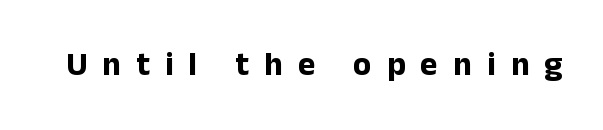
The image shows 33 px bold sans-serif type, upright; set unusually wide letter spacing (+0.46 em), not underlined; low stroke contrast and a medium x-height.
